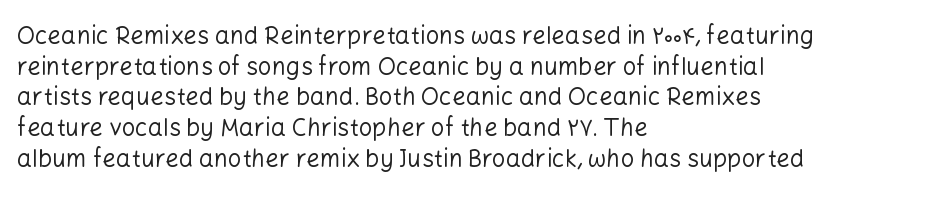
{"italic": "no", "bold": "no", "underline": "no", "align": "left", "line_spacing": "normal", "line_spacing_ratio": 1.28, "letter_spacing": "normal", "letter_spacing_em": 0.0, "glyph_px": 24}
